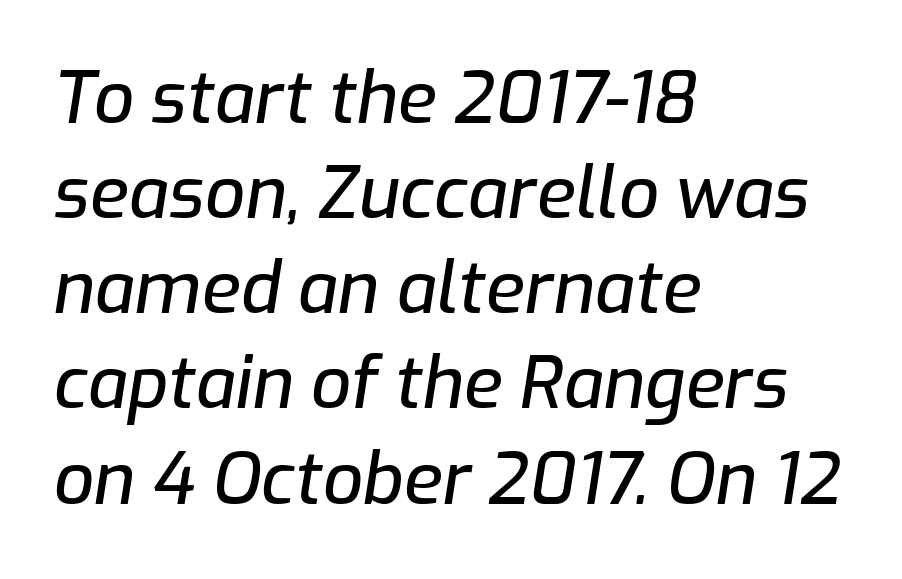
Each word holds together tightly as a unit, with standard inter-letter gaps. The typesetter chose a ragged-right arrangement here. Italic: yes, the glyphs are oblique. Proportional: the letters do not fall into vertical columns. How would I describe the line gaps? Plain and ordinary. Each row of text sits above clean, open space.
